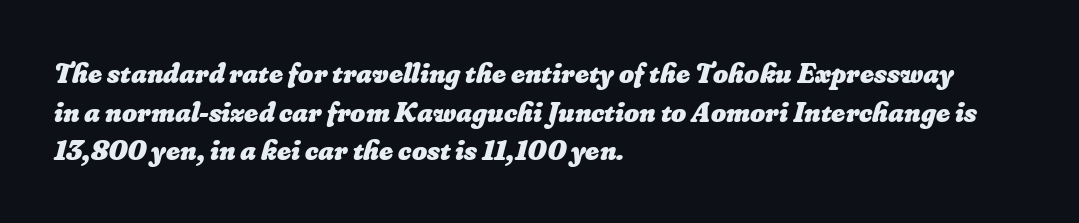
{"bold": "yes", "weight": "heavy", "width": "normal", "stroke_contrast": "low", "x_height": "small", "monospaced": "no", "underline": "no", "align": "left", "line_spacing": "normal", "line_spacing_ratio": 1.33, "letter_spacing": "normal", "letter_spacing_em": 0.0, "glyph_px": 29}
